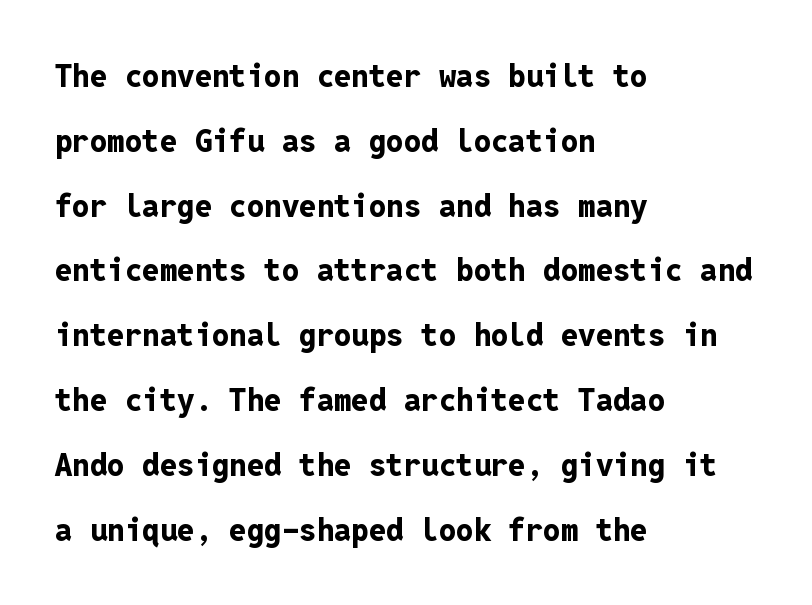
{"serif": "no", "italic": "no", "bold": "yes", "weight": "bold", "width": "normal", "stroke_contrast": "low", "x_height": "medium", "monospaced": "yes", "underline": "no", "align": "left", "line_spacing": "loose", "line_spacing_ratio": 2.09, "letter_spacing": "normal", "letter_spacing_em": 0.0, "glyph_px": 31}
